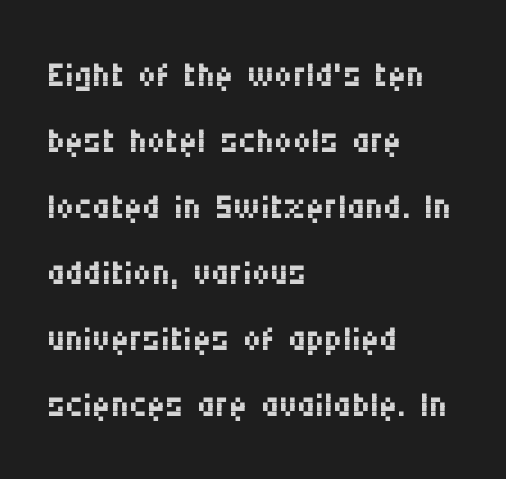
{"serif": "no", "italic": "no", "bold": "no", "weight": "regular", "width": "condensed", "stroke_contrast": "medium", "x_height": "large", "monospaced": "no", "underline": "no", "align": "left", "line_spacing": "normal", "line_spacing_ratio": 1.32, "letter_spacing": "normal", "letter_spacing_em": 0.0, "glyph_px": 50}
